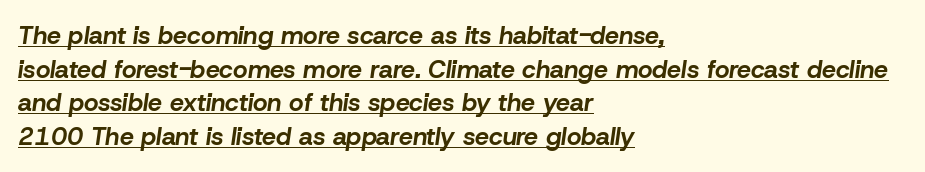
The image shows 25 px bold type, italic (leaning right); set left-aligned, normal line spacing (1.35x), normal letter spacing, underlined.
